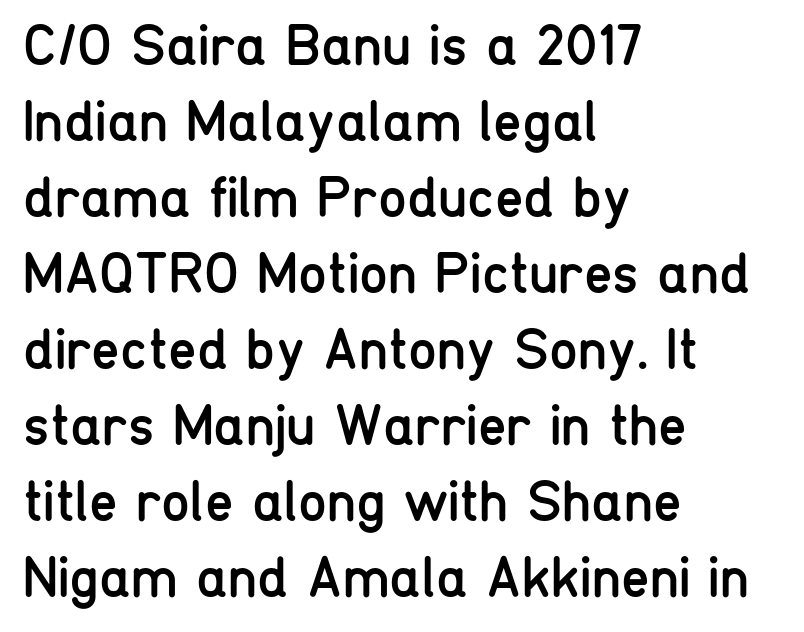
Q: Is the text bold? A: No.
Q: Is the text italic (slanted)? A: No, it is upright.
Q: Is the typeface a serif or a sans-serif typeface? A: Sans-serif.
Q: Is the text underlined? A: No.
Q: How is the paragraph aligned? A: Left-aligned.
Q: Is the spacing between letters normal or unusually wide? A: Normal.
Q: Is the spacing between lines tight, normal or loose? A: Normal.
Q: Width (condensed, normal, or wide)? A: Condensed.
Q: Stroke contrast? A: Low.
Q: x-height? A: Medium.
Q: Monospaced? A: No.
